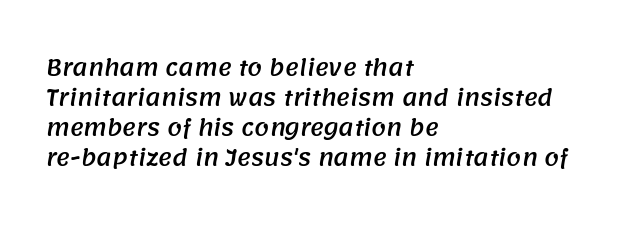
Q: Is the text underlined? A: No.
Q: How is the paragraph aligned? A: Left-aligned.
Q: Is the spacing between letters normal or unusually wide? A: Normal.
Q: Is the spacing between lines tight, normal or loose? A: Normal.
